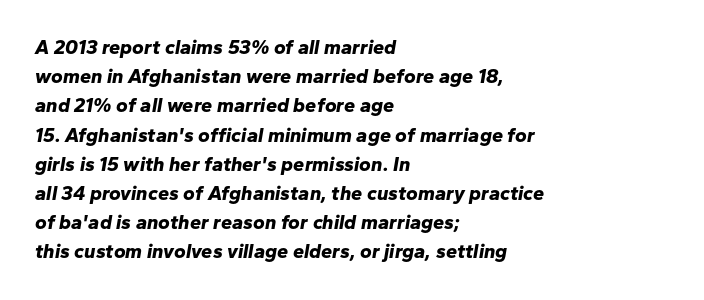
{"italic": "yes", "lean": "right", "slant_degrees": 10, "bold": "yes", "underline": "no", "align": "left", "line_spacing": "normal", "line_spacing_ratio": 1.46, "letter_spacing": "normal", "letter_spacing_em": 0.0, "glyph_px": 20}
